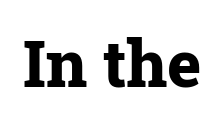
Q: Is the text bold? A: Yes.
Q: Is the text italic (slanted)? A: No, it is upright.
Q: Is the typeface a serif or a sans-serif typeface? A: Serif.
Q: Is the text underlined? A: No.
Q: Is the spacing between letters normal or unusually wide? A: Normal.
Q: Width (condensed, normal, or wide)? A: Normal.
Q: Stroke contrast? A: Low.
Q: x-height? A: Medium.
Q: Monospaced? A: No.
